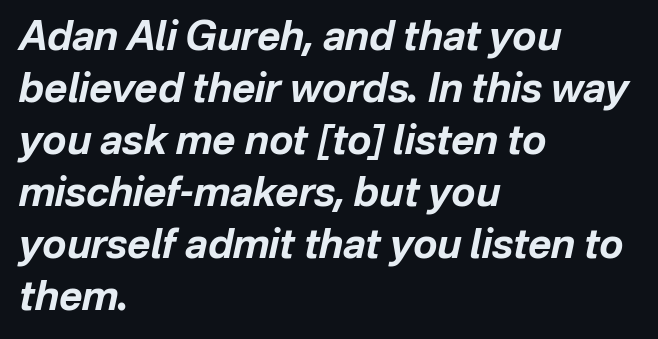
You could call the tracking neutral — neither tight nor loose. Bold? Absolutely — the strokes are thick and heavy. Decoration check: the copy has no underline. Do the characters align in a grid? No, the font is proportional.
